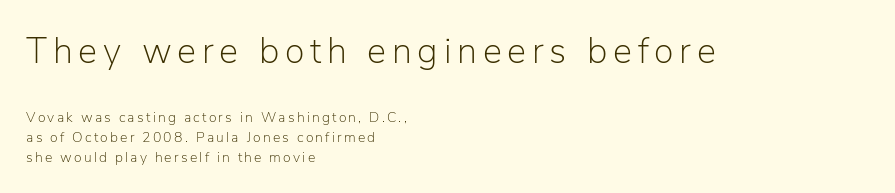
{"serif": "no", "italic": "no", "bold": "no", "weight": "light", "width": "normal", "stroke_contrast": "low", "x_height": "medium", "monospaced": "no", "underline": "no", "align": "left", "line_spacing": "normal", "line_spacing_ratio": 1.44, "larger_block": "first", "size_ratio": 2.57, "glyph_px": 36}
